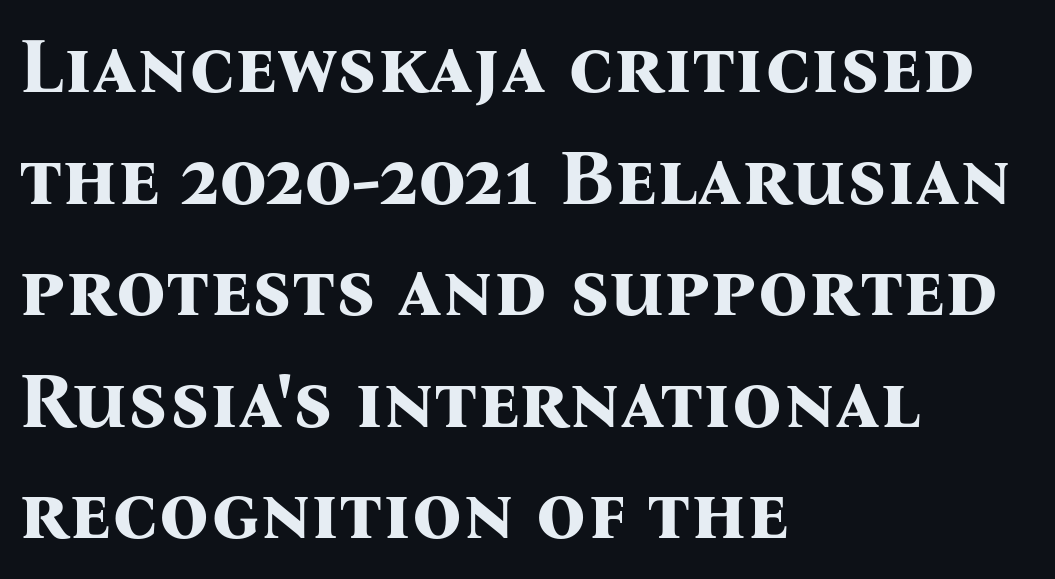
Q: Is the text bold? A: Yes.
Q: Is the text italic (slanted)? A: No, it is upright.
Q: Is the typeface a serif or a sans-serif typeface? A: Serif.
Q: Is the text underlined? A: No.
Q: How is the paragraph aligned? A: Left-aligned.
Q: Is the spacing between letters normal or unusually wide? A: Normal.
Q: Is the spacing between lines tight, normal or loose? A: Normal.
Q: Width (condensed, normal, or wide)? A: Normal.
Q: Stroke contrast? A: Medium.
Q: x-height? A: Medium.
Q: Monospaced? A: No.
